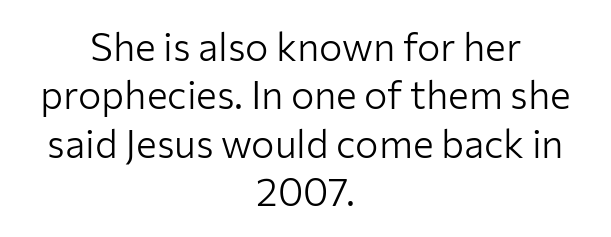
The image shows 39 px light sans-serif type, upright; set centered, line spacing 1.24x, normal letter spacing, not underlined; low stroke contrast and a medium x-height.
